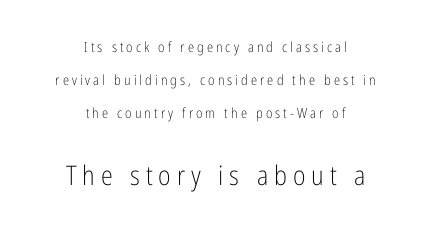
Characters follow at a spacing far wider than the type designer built in. Type without underlining. If you squint, the bottom block still reads clearly — it's the larger of the two. The compositor balanced each line on the midline. Heft: none added — not bold. Leading is clearly above the norm, producing a sparse column.
